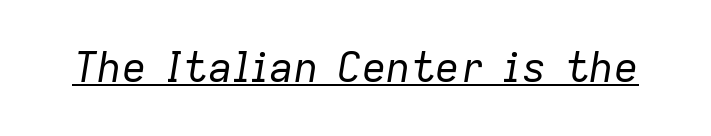
The face looks like a standard text weight, possibly lighter. Is the letter spacing exaggerated? No — it looks like the ordinary default. You can tell it's italic because the verticals aren't actually vertical. Is this a fixed-width face? No — the glyphs have proportional, varying widths. The string is rendered with underlining switched on.
